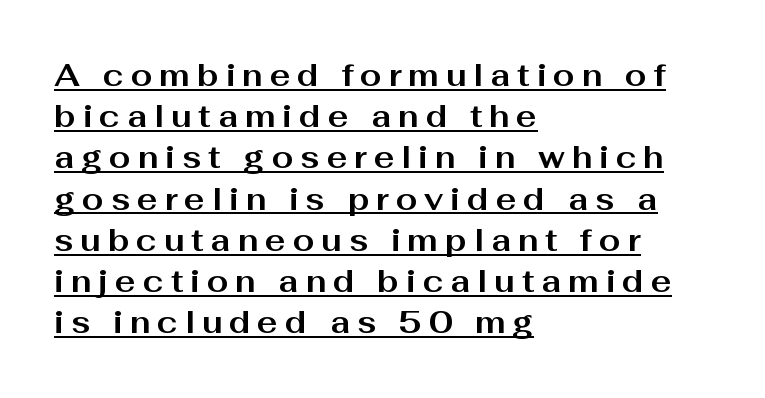
The image shows 31 px bold, wide sans-serif type, upright; set left-aligned, normal line spacing (1.33x), unusually wide letter spacing (+0.22 em), underlined; medium stroke contrast and a medium x-height.
